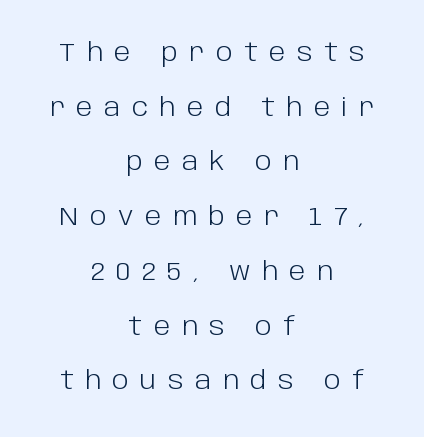
The image shows 25 px text type, upright; set centered, loose line spacing (2.19x), unusually wide letter spacing (+0.46 em), not underlined.
